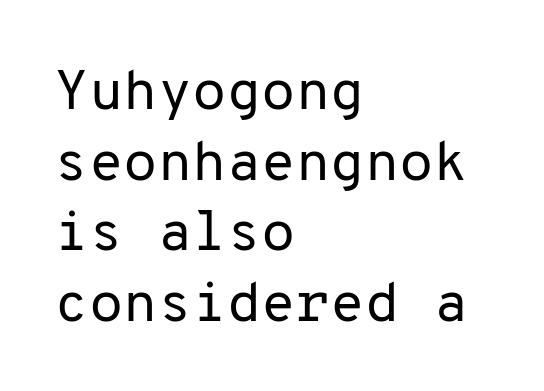
Q: Is the text bold? A: No.
Q: Is the text italic (slanted)? A: No, it is upright.
Q: Is the typeface a serif or a sans-serif typeface? A: Sans-serif.
Q: Is the text underlined? A: No.
Q: How is the paragraph aligned? A: Left-aligned.
Q: Is the spacing between letters normal or unusually wide? A: Normal.
Q: Is the spacing between lines tight, normal or loose? A: Normal.
Q: Width (condensed, normal, or wide)? A: Normal.
Q: Stroke contrast? A: Low.
Q: x-height? A: Medium.
Q: Monospaced? A: Yes.
